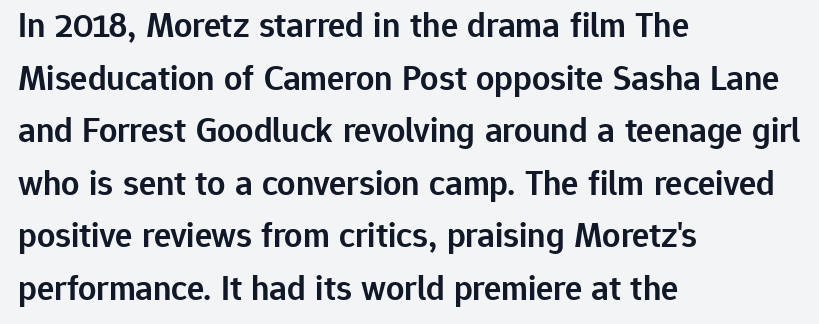
{"serif": "no", "italic": "no", "bold": "semi", "weight": "semibold", "width": "normal", "stroke_contrast": "low", "x_height": "medium", "monospaced": "no", "underline": "no", "align": "left", "line_spacing": "normal", "line_spacing_ratio": 1.46, "letter_spacing": "normal", "letter_spacing_em": 0.0, "glyph_px": 36}
